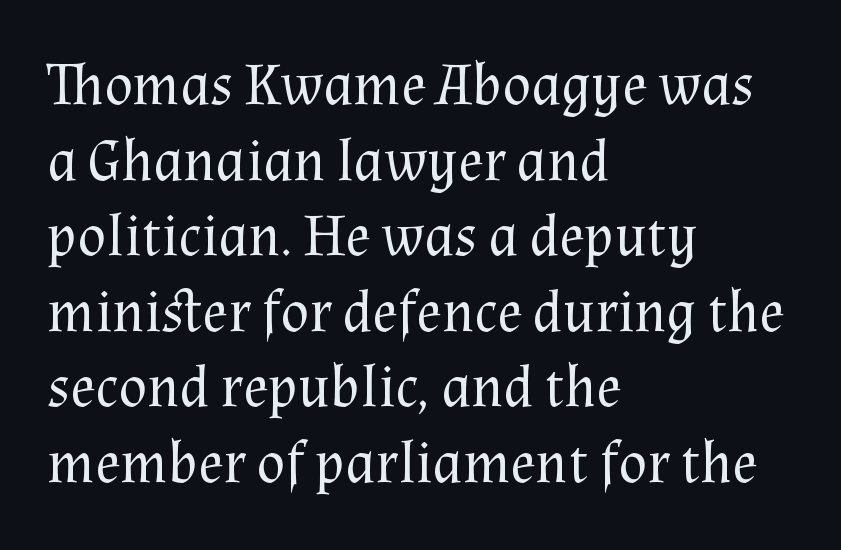
{"italic": "no", "bold": "no", "weight": "regular", "width": "normal", "stroke_contrast": "medium", "x_height": "medium", "monospaced": "no", "underline": "no", "align": "left", "line_spacing": "normal", "line_spacing_ratio": 1.28, "letter_spacing": "normal", "letter_spacing_em": 0.0, "glyph_px": 59}
